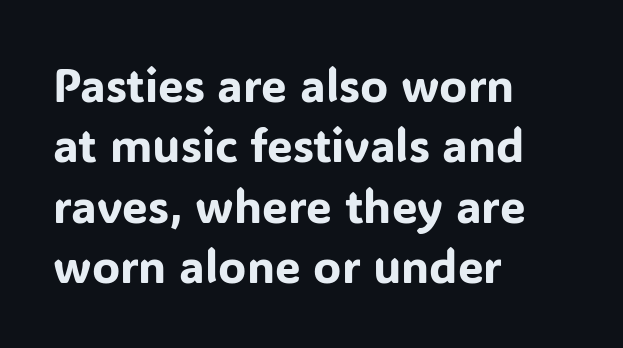
The image shows 46 px sans-serif type, upright; set left-aligned, normal line spacing (1.31x), normal letter spacing, not underlined; low stroke contrast and a medium x-height.
